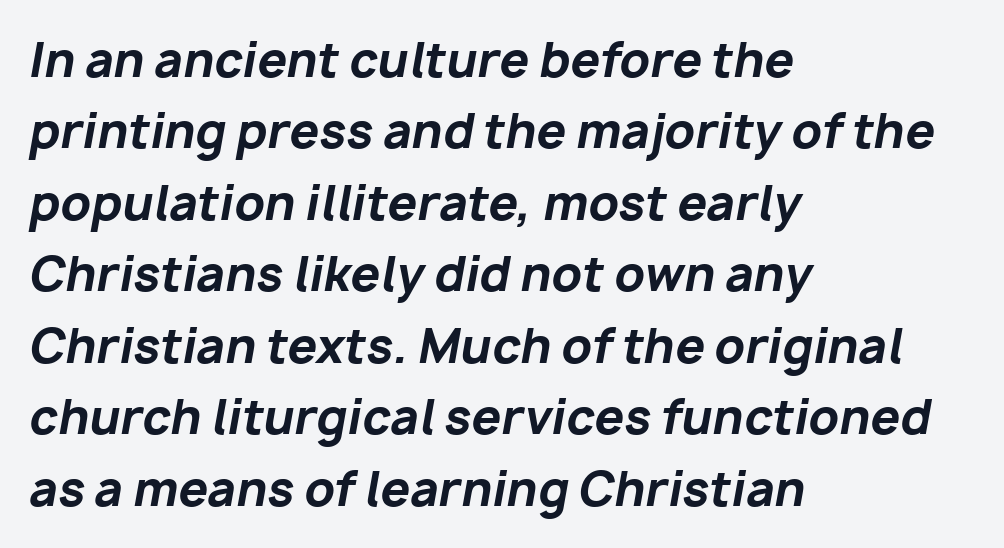
{"italic": "yes", "lean": "right", "slant_degrees": 10, "bold": "yes", "weight": "bold", "width": "normal", "stroke_contrast": "low", "x_height": "medium", "monospaced": "no", "underline": "no", "align": "left", "line_spacing": "normal", "line_spacing_ratio": 1.52, "letter_spacing": "normal", "letter_spacing_em": 0.0, "glyph_px": 47}
